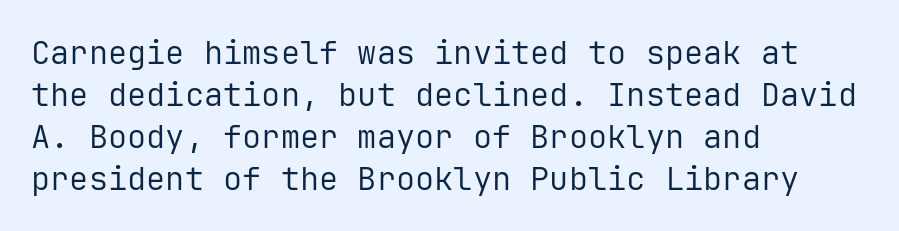
The image shows 32 px regular-weight sans-serif type, upright, monospaced; set left-aligned, normal line spacing (1.31x), normal letter spacing, not underlined; low stroke contrast and a medium x-height.
